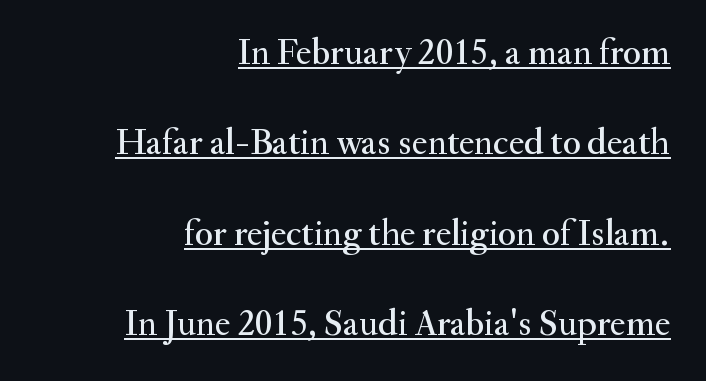
Q: Is the text italic (slanted)? A: No, it is upright.
Q: Is the typeface a serif or a sans-serif typeface? A: Serif.
Q: Is the text underlined? A: Yes.
Q: How is the paragraph aligned? A: Right-aligned.
Q: Is the spacing between letters normal or unusually wide? A: Normal.
Q: Is the spacing between lines tight, normal or loose? A: Loose.
Q: Width (condensed, normal, or wide)? A: Normal.
Q: Stroke contrast? A: Medium.
Q: x-height? A: Small.
Q: Monospaced? A: No.
